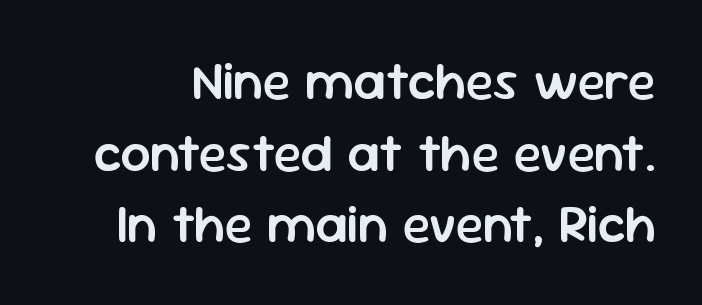
Q: Is the text bold? A: Semi-bold.
Q: Is the text italic (slanted)? A: No, it is upright.
Q: Is the typeface a serif or a sans-serif typeface? A: Sans-serif.
Q: Is the text underlined? A: No.
Q: Is the spacing between letters normal or unusually wide? A: Normal.
Q: Is the spacing between lines tight, normal or loose? A: Normal.
Q: Width (condensed, normal, or wide)? A: Normal.
Q: Stroke contrast? A: Low.
Q: x-height? A: Medium.
Q: Monospaced? A: No.
